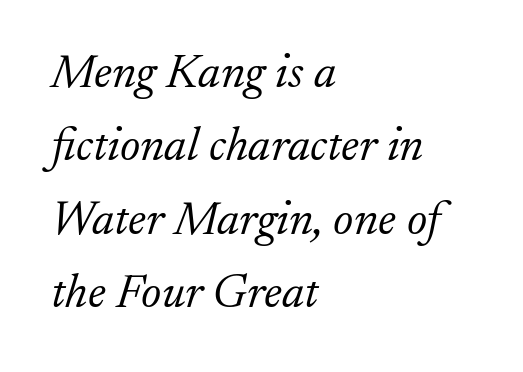
{"serif": "yes", "italic": "yes", "lean": "right", "slant_degrees": 17, "bold": "no", "weight": "light", "width": "normal", "stroke_contrast": "low", "x_height": "small", "monospaced": "no", "underline": "no", "align": "left", "line_spacing": "normal", "line_spacing_ratio": 1.53, "letter_spacing": "normal", "letter_spacing_em": 0.0, "glyph_px": 48}
